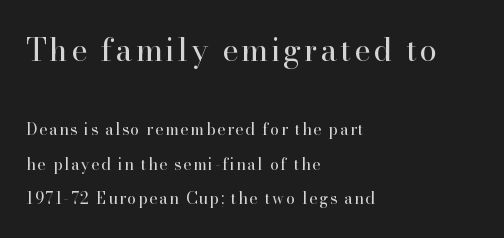
The weight tops out at a normal text grade. Visually, the top section dominates because its glyphs are scaled up. I'd call this a serif setting — the letters wear small feet. The rendering uses a large line-height, opening up the rows. Compared with a centered layout, this one pins lines to the left instead.
